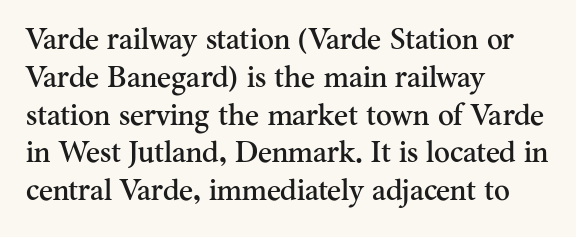
Q: Is the text italic (slanted)? A: No, it is upright.
Q: Is the typeface a serif or a sans-serif typeface? A: Serif.
Q: Is the text underlined? A: No.
Q: How is the paragraph aligned? A: Left-aligned.
Q: Is the spacing between letters normal or unusually wide? A: Normal.
Q: Is the spacing between lines tight, normal or loose? A: Normal.
Q: Width (condensed, normal, or wide)? A: Normal.
Q: Stroke contrast? A: Medium.
Q: x-height? A: Small.
Q: Monospaced? A: No.
